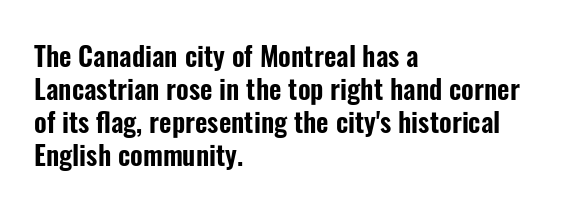
{"italic": "no", "underline": "no", "align": "left", "line_spacing_ratio": 1.22, "letter_spacing": "normal", "letter_spacing_em": 0.0, "glyph_px": 27}
